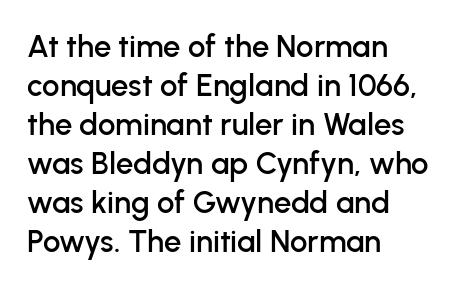
Q: Is the text italic (slanted)? A: No, it is upright.
Q: Is the typeface a serif or a sans-serif typeface? A: Sans-serif.
Q: Is the text underlined? A: No.
Q: How is the paragraph aligned? A: Left-aligned.
Q: Is the spacing between letters normal or unusually wide? A: Normal.
Q: Is the spacing between lines tight, normal or loose? A: Normal.
Q: Width (condensed, normal, or wide)? A: Normal.
Q: Stroke contrast? A: Low.
Q: x-height? A: Medium.
Q: Monospaced? A: No.
